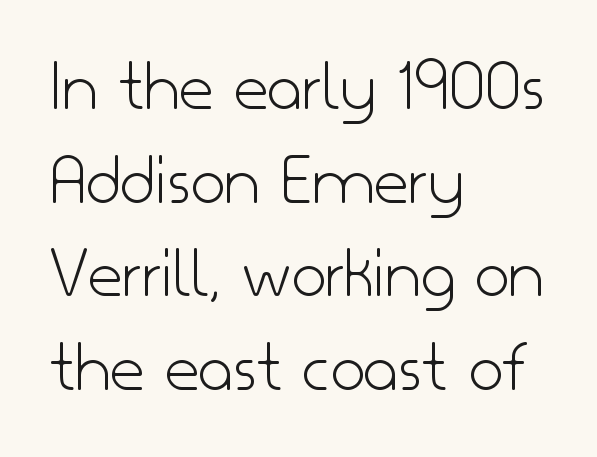
The image shows 75 px light sans-serif type, upright; set left-aligned, normal line spacing (1.25x), normal letter spacing, not underlined; low stroke contrast and a small x-height.
